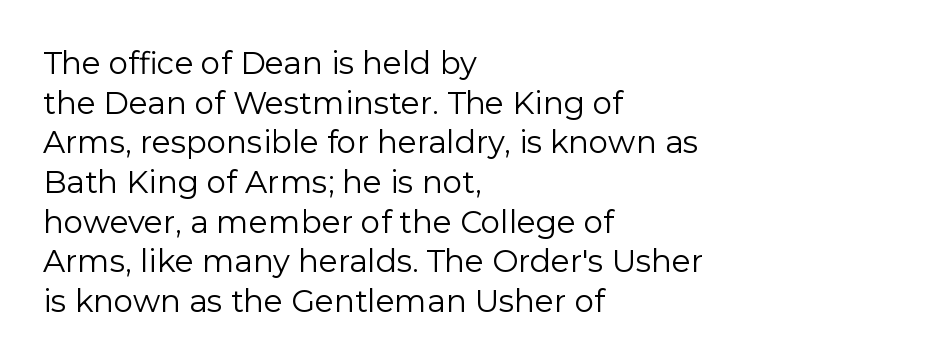
{"serif": "no", "italic": "no", "bold": "no", "weight": "regular", "width": "normal", "stroke_contrast": "low", "x_height": "medium", "monospaced": "no", "underline": "no", "align": "left", "line_spacing": "normal", "line_spacing_ratio": 1.28, "letter_spacing": "normal", "letter_spacing_em": 0.0, "glyph_px": 31}
